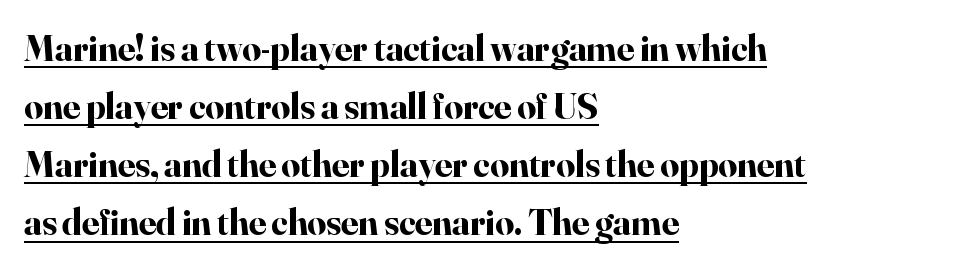
{"serif": "yes", "italic": "no", "bold": "yes", "weight": "bold", "width": "normal", "stroke_contrast": "high", "x_height": "small", "monospaced": "no", "underline": "yes", "align": "left", "line_spacing": "normal", "line_spacing_ratio": 1.57, "letter_spacing": "normal", "letter_spacing_em": 0.0, "glyph_px": 37}
